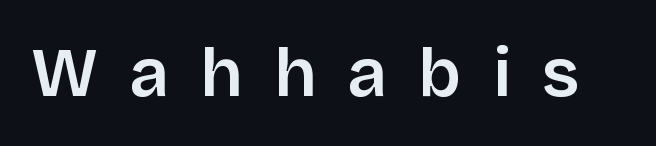
A typesetter would call this heavily tracked-out type. Stroke terminals: plain, sans-serif. Semibold letterforms, between regular and bold. Proportional: the letters do not fall into vertical columns.
